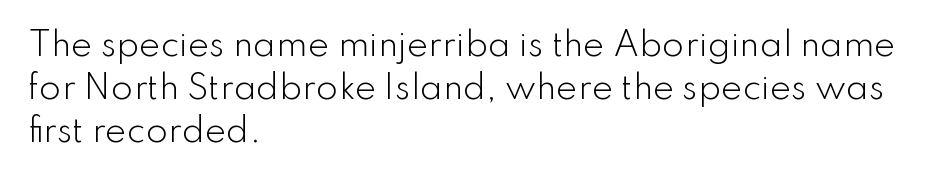
Is this a sans? Yes — the strokes have no serifs. Unmarked baselines from the first word to the last. Notice how the passage keeps a crisp vertical edge on the left only. Nothing heavy about these letters — not bold at all. Nobody touched the tracking dial on this one. Regarding leading, the lines here are spaced in the standard way.
